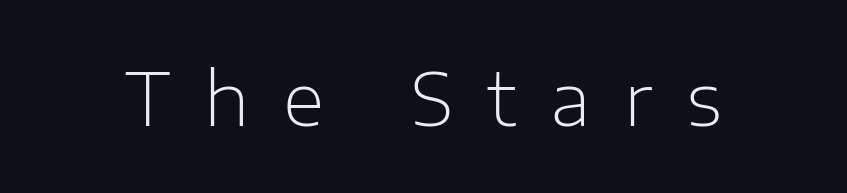
Unlike a traditional serif, this face leaves its strokes unadorned. Bare-footed words on every line. The passage shown has open, widely tracked lettering throughout. Do the characters align in a grid? No, the font is proportional.
